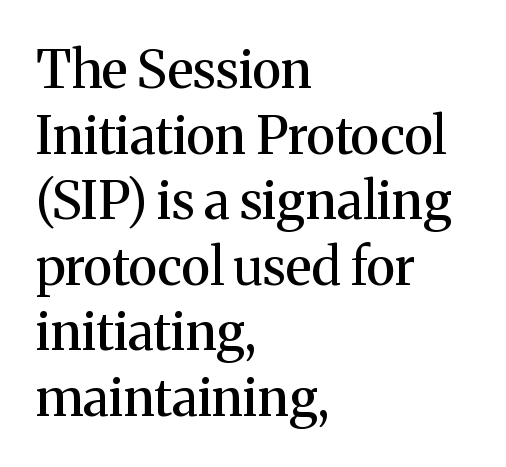
Q: Is the text italic (slanted)? A: No, it is upright.
Q: Is the typeface a serif or a sans-serif typeface? A: Serif.
Q: Is the text underlined? A: No.
Q: How is the paragraph aligned? A: Left-aligned.
Q: Is the spacing between letters normal or unusually wide? A: Normal.
Q: Is the spacing between lines tight, normal or loose? A: Normal.
Q: Width (condensed, normal, or wide)? A: Normal.
Q: Stroke contrast? A: Medium.
Q: x-height? A: Medium.
Q: Monospaced? A: No.
